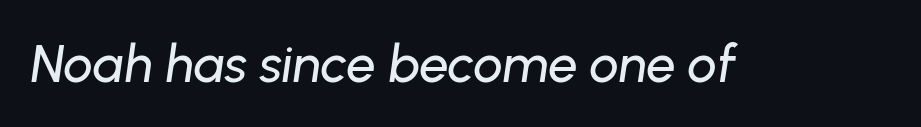
{"italic": "yes", "lean": "right", "slant_degrees": 8, "width": "normal", "stroke_contrast": "low", "x_height": "medium", "monospaced": "no", "underline": "no", "letter_spacing": "normal", "letter_spacing_em": 0.0, "glyph_px": 52}
